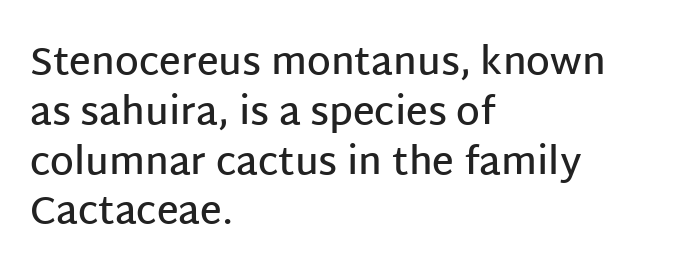
The image shows 38 px semibold sans-serif type, upright; set left-aligned, normal line spacing (1.31x), normal letter spacing, not underlined; low stroke contrast and a large x-height.
